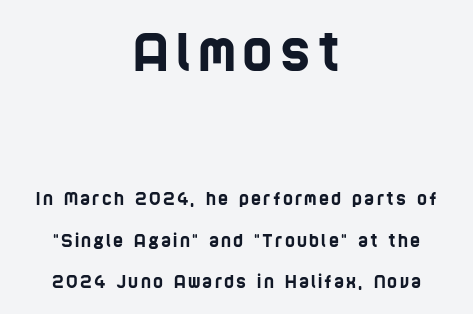
{"serif": "no", "width": "condensed", "stroke_contrast": "low", "x_height": "large", "monospaced": "no", "underline": "no", "align": "center", "line_spacing": "loose", "line_spacing_ratio": 2.42, "larger_block": "first", "size_ratio": 3.06, "glyph_px": 52}
